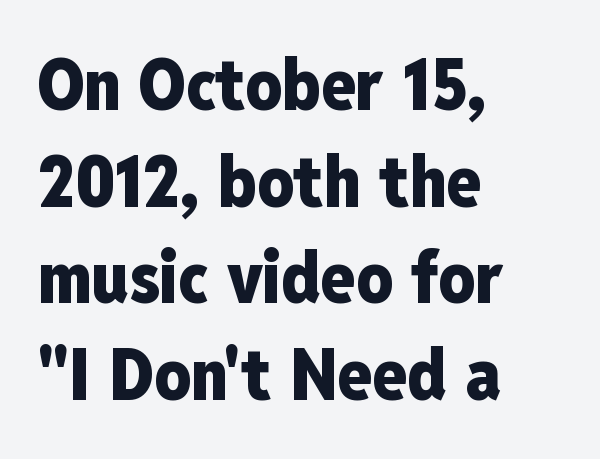
Heft: maximum for text — a bold. Each new line begins a customary step beneath the previous one. Horizontal alignment here is leftward, the default for most running prose. Standard letterfit; no display-style spreading of the glyphs. The space directly below the letters is spotless.
